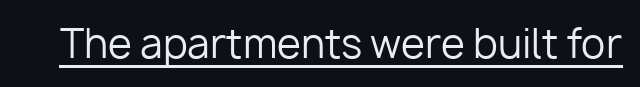
Q: Is the text bold? A: No.
Q: Is the text italic (slanted)? A: No, it is upright.
Q: Is the typeface a serif or a sans-serif typeface? A: Sans-serif.
Q: Is the text underlined? A: Yes.
Q: Is the spacing between letters normal or unusually wide? A: Normal.
Q: Width (condensed, normal, or wide)? A: Normal.
Q: Stroke contrast? A: Low.
Q: x-height? A: Medium.
Q: Monospaced? A: No.
